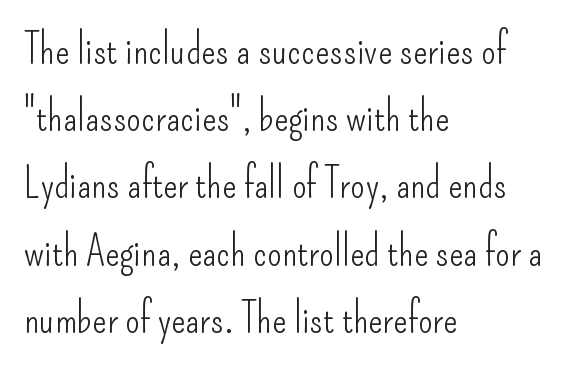
Q: Is the text bold? A: No.
Q: Is the text italic (slanted)? A: No, it is upright.
Q: Is the typeface a serif or a sans-serif typeface? A: Sans-serif.
Q: Is the text underlined? A: No.
Q: How is the paragraph aligned? A: Left-aligned.
Q: Is the spacing between letters normal or unusually wide? A: Normal.
Q: Is the spacing between lines tight, normal or loose? A: Normal.
Q: Width (condensed, normal, or wide)? A: Condensed.
Q: Stroke contrast? A: Low.
Q: x-height? A: Small.
Q: Monospaced? A: No.
